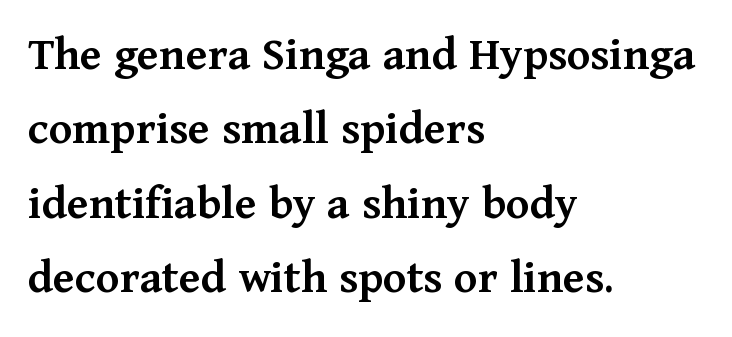
The lines are quadded left. Reading down the column, the eye jumps a familiar distance to each next line. Is the type bold? Partly — it's a semibold, heavier than regular but not fully bold. Do the characters align in a grid? No, the font is proportional.
